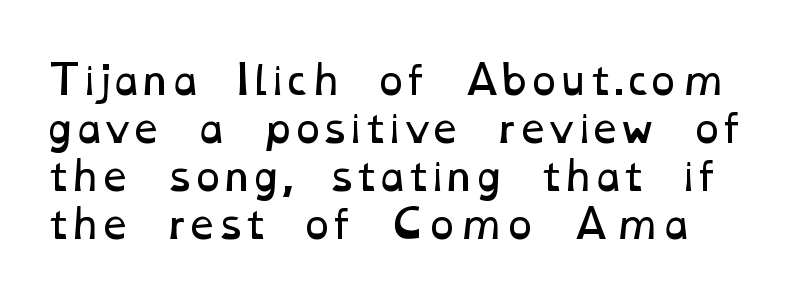
The image shows 39 px regular-weight, wide type; set line spacing 1.23x, normal letter spacing, not underlined; low stroke contrast and a medium x-height.
